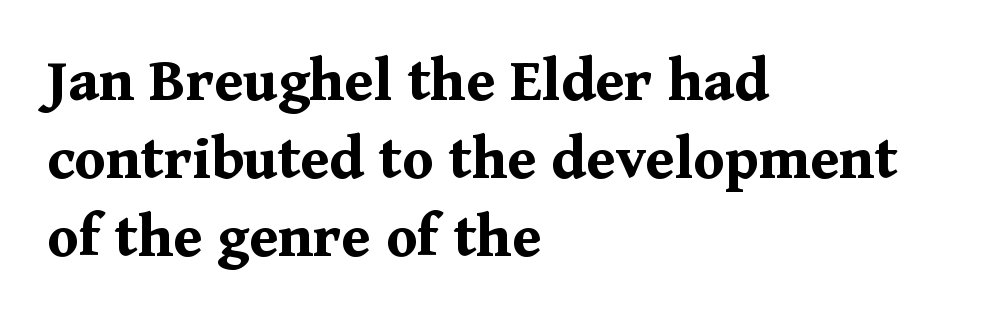
{"serif": "yes", "italic": "no", "bold": "yes", "weight": "bold", "width": "normal", "stroke_contrast": "medium", "x_height": "medium", "monospaced": "no", "underline": "no", "align": "left", "line_spacing_ratio": 1.22, "letter_spacing": "normal", "letter_spacing_em": 0.0, "glyph_px": 64}
